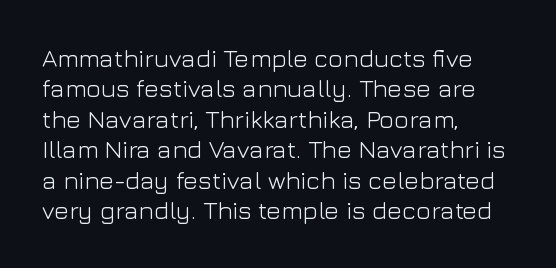
{"italic": "no", "bold": "no", "underline": "no", "align": "left", "line_spacing_ratio": 1.22, "letter_spacing": "normal", "letter_spacing_em": 0.0, "glyph_px": 25}
